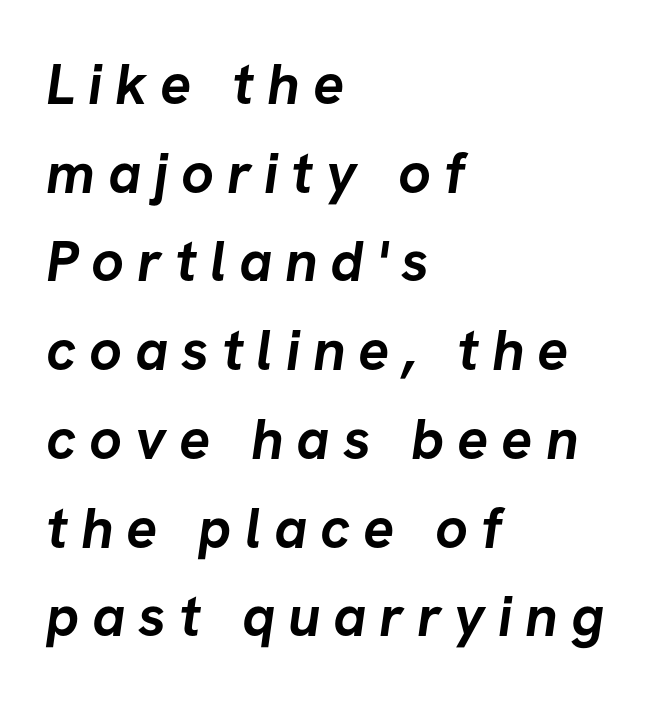
Q: Is the text bold? A: Yes.
Q: Is the typeface a serif or a sans-serif typeface? A: Sans-serif.
Q: Is the text underlined? A: No.
Q: How is the paragraph aligned? A: Left-aligned.
Q: Is the spacing between letters normal or unusually wide? A: Unusually wide.
Q: Is the spacing between lines tight, normal or loose? A: Normal.
Q: Width (condensed, normal, or wide)? A: Normal.
Q: Stroke contrast? A: Low.
Q: x-height? A: Medium.
Q: Monospaced? A: No.
